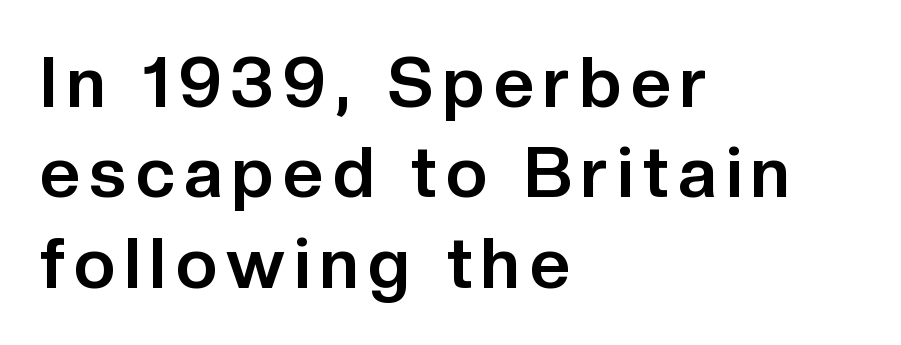
Each new line begins a customary step beneath the previous one. Words float on clear page, feet unadorned. The letters are bold, with thick, heavy strokes. The setting favours the left margin, as ordinary paragraphs usually do. The lettering stays uniformly vertical, giving the passage a roman look.
